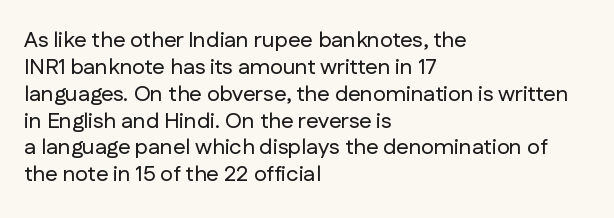
Q: Is the text italic (slanted)? A: No, it is upright.
Q: Is the text underlined? A: No.
Q: How is the paragraph aligned? A: Left-aligned.
Q: Is the spacing between letters normal or unusually wide? A: Normal.
